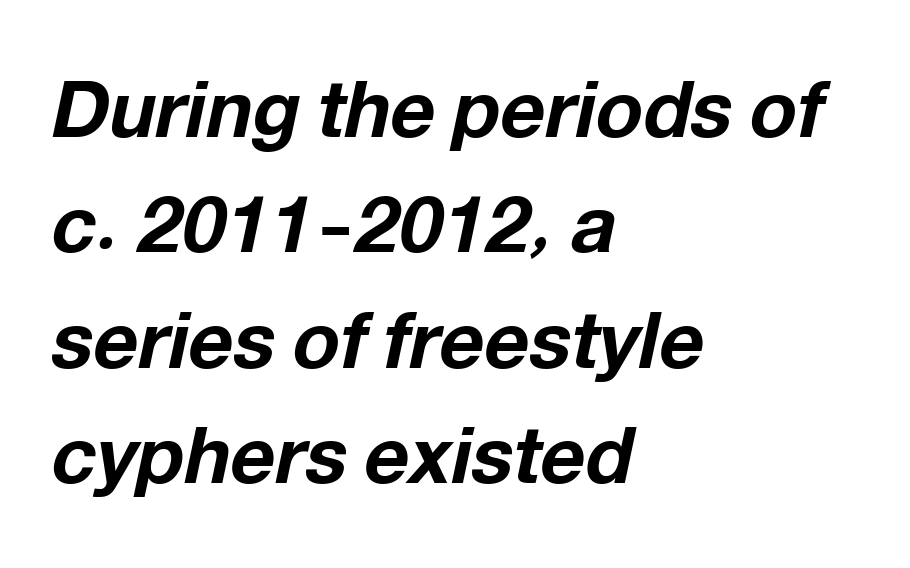
{"italic": "yes", "lean": "right", "slant_degrees": 12, "bold": "yes", "weight": "bold", "width": "normal", "stroke_contrast": "low", "x_height": "medium", "monospaced": "no", "underline": "no", "align": "left", "line_spacing": "normal", "line_spacing_ratio": 1.48, "letter_spacing": "normal", "letter_spacing_em": 0.0, "glyph_px": 78}
